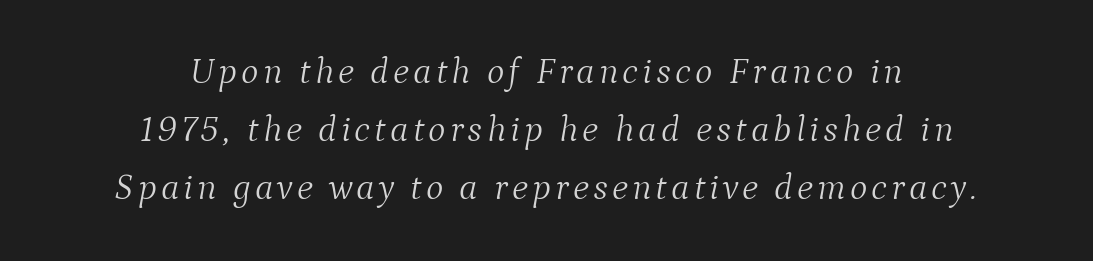
{"serif": "yes", "italic": "yes", "lean": "right", "slant_degrees": 9, "bold": "no", "weight": "light", "width": "normal", "stroke_contrast": "medium", "x_height": "medium", "monospaced": "no", "underline": "no", "align": "center", "line_spacing": "normal", "line_spacing_ratio": 1.57, "glyph_px": 37}
